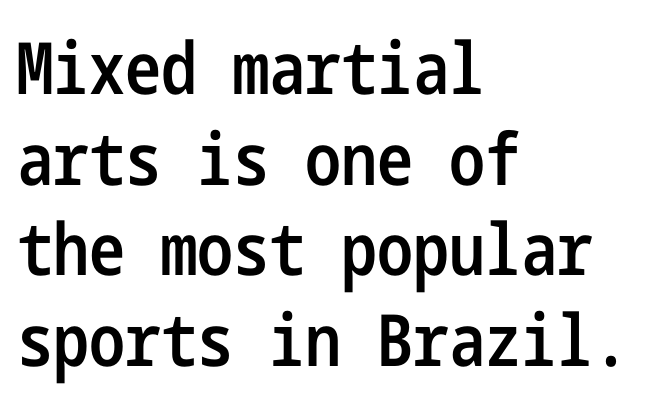
Line starts are locked; line ends wander. The string is rendered with underlining switched off. Interline gaps are of average width in this sample. In terms of letterspacing, this is plain default setting. Typesetter's note: demi weight, one step under bold.
